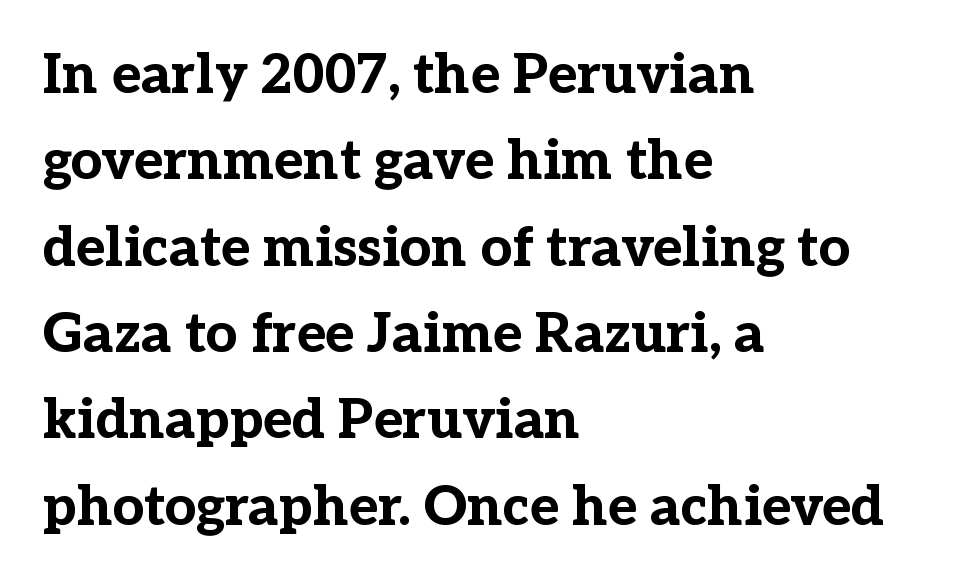
Line beginnings align vertically; line endings do not. The passage shown is typeset with a serif family. The letters advance in unequal steps, a hallmark of proportional type. The rendering keeps characters at their native spacing. This sample uses an upright cut, with every glyph sitting square on the baseline.
